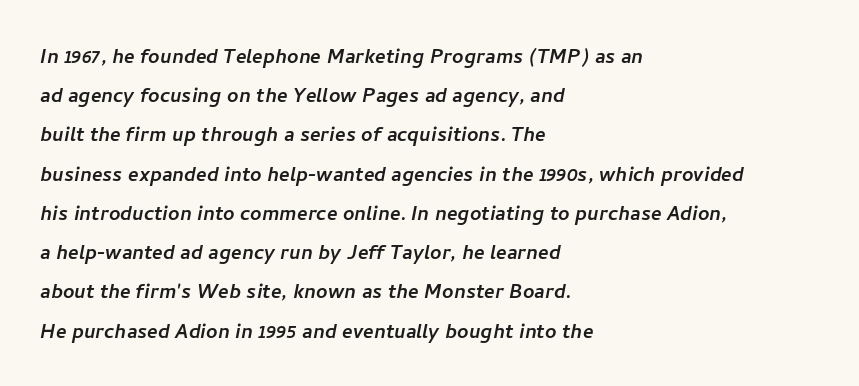
Q: Is the text underlined? A: No.
Q: How is the paragraph aligned? A: Left-aligned.
Q: Is the spacing between letters normal or unusually wide? A: Normal.
Q: Is the spacing between lines tight, normal or loose? A: Normal.
